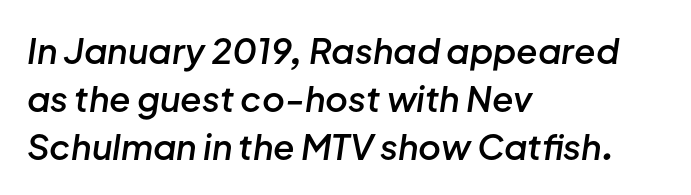
{"italic": "yes", "lean": "right", "slant_degrees": 8, "bold": "semi", "weight": "semibold", "width": "normal", "stroke_contrast": "low", "x_height": "medium", "monospaced": "no", "underline": "no", "align": "left", "line_spacing": "normal", "line_spacing_ratio": 1.37, "letter_spacing": "normal", "letter_spacing_em": 0.0, "glyph_px": 35}
